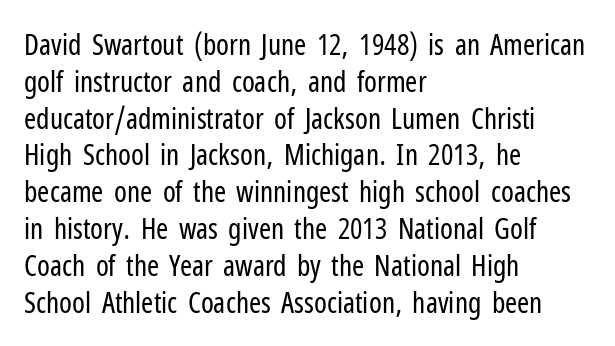
Q: Is the text bold? A: No.
Q: Is the text italic (slanted)? A: No, it is upright.
Q: Is the typeface a serif or a sans-serif typeface? A: Sans-serif.
Q: Is the text underlined? A: No.
Q: How is the paragraph aligned? A: Left-aligned.
Q: Is the spacing between letters normal or unusually wide? A: Normal.
Q: Is the spacing between lines tight, normal or loose? A: Normal.
Q: Width (condensed, normal, or wide)? A: Condensed.
Q: Stroke contrast? A: Low.
Q: x-height? A: Medium.
Q: Monospaced? A: No.
